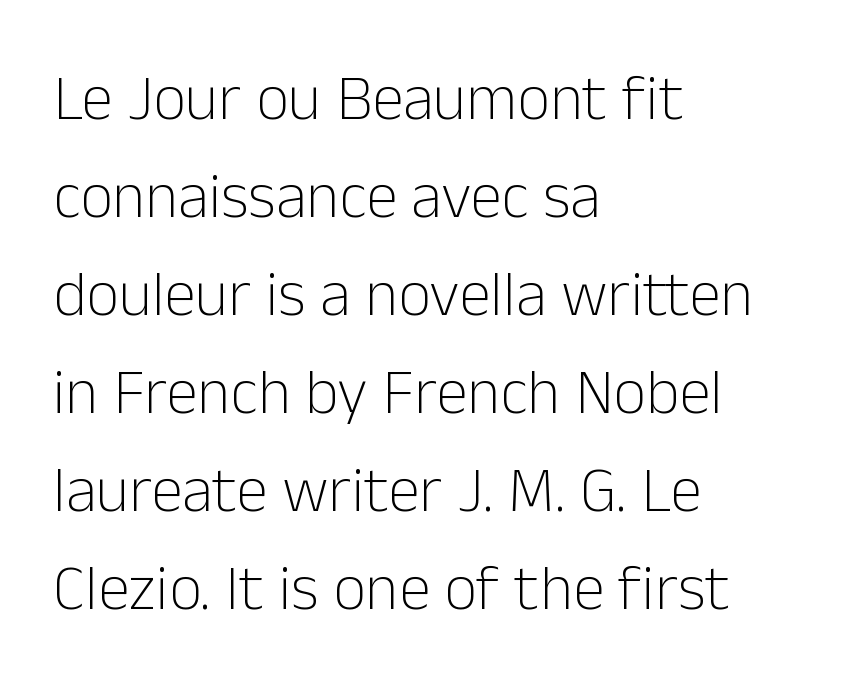
Think of a printed novel: that variable character pitch is what you see here. A student would call this left alignment; a typographer would say flush left, rag right. This reads as an unemphasized weight, regular at the heaviest. The lines sit at an ordinary, default distance from one another. Just letters on the line, the space beneath them empty.
